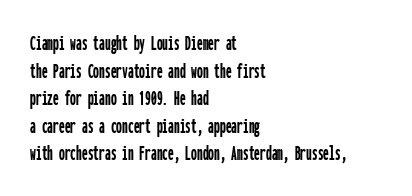
The line texture is even and compact thanks to regular tracking. These lines stack with their left ends in a neat column. The lettering stays uniformly vertical, giving the passage a roman look. Check the space under the baseline: it is left empty.
